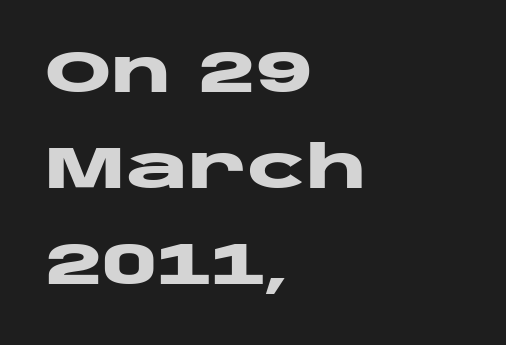
Q: Is the text bold? A: Yes.
Q: Is the text italic (slanted)? A: No, it is upright.
Q: Is the typeface a serif or a sans-serif typeface? A: Sans-serif.
Q: Is the text underlined? A: No.
Q: How is the paragraph aligned? A: Left-aligned.
Q: Is the spacing between letters normal or unusually wide? A: Normal.
Q: Is the spacing between lines tight, normal or loose? A: Normal.
Q: Width (condensed, normal, or wide)? A: Wide.
Q: Stroke contrast? A: Low.
Q: x-height? A: Large.
Q: Monospaced? A: No.
